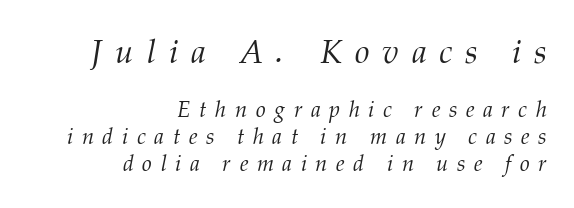
{"serif": "yes", "italic": "yes", "lean": "right", "slant_degrees": 12, "bold": "no", "weight": "light", "width": "normal", "stroke_contrast": "medium", "x_height": "medium", "monospaced": "no", "underline": "no", "align": "right", "line_spacing_ratio": 1.21, "letter_spacing": "wide", "letter_spacing_em": 0.39, "larger_block": "first", "size_ratio": 1.5, "glyph_px": 33}
